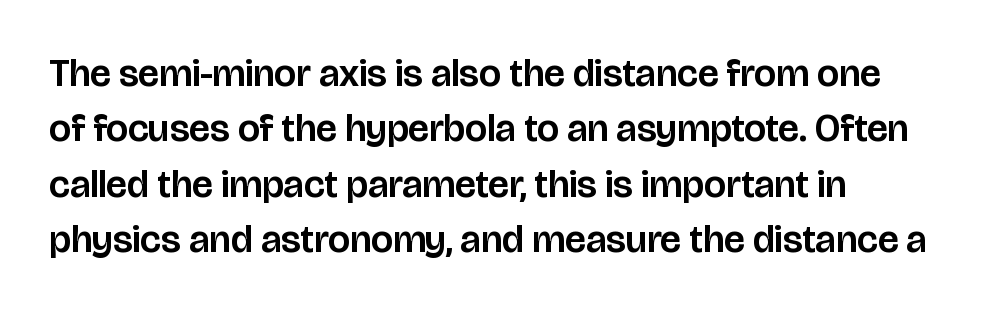
This rendering features lettering with no underline. Caption: standard tracking, unaltered. Honestly, the row spacing looks completely unremarkable. Varying glyph widths throughout — classic text-font behaviour. Is the block centered? No — it sits flush against the left margin. Ascenders rise straight up at ninety degrees.
